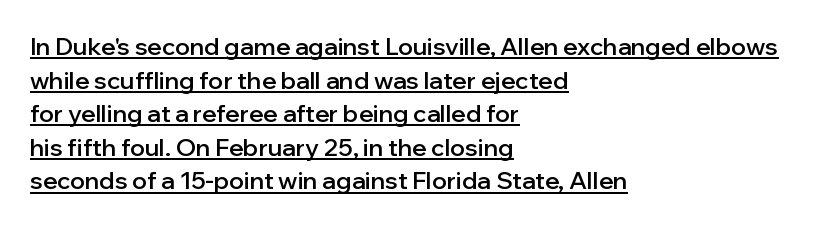
The image shows 24 px text type, upright; set left-aligned, normal line spacing (1.4x), normal letter spacing, underlined.
